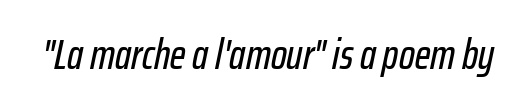
The image shows 42 px condensed type, italic (leaning right); set normal letter spacing, not underlined; low stroke contrast and a medium x-height.
